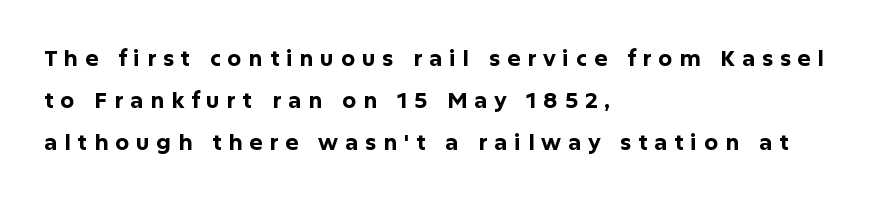
{"italic": "no", "bold": "yes", "underline": "no", "align": "left", "line_spacing": "loose", "line_spacing_ratio": 1.92, "letter_spacing": "wide", "letter_spacing_em": 0.31, "glyph_px": 22}
